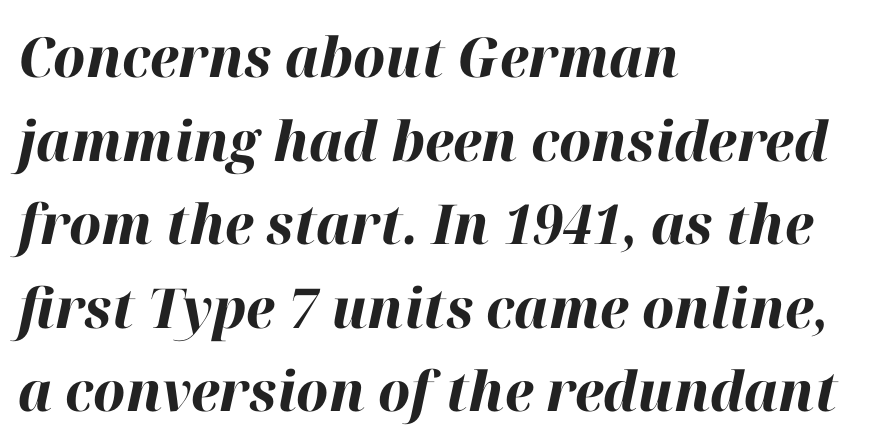
The image shows 55 px bold type, italic (leaning right); set left-aligned, normal line spacing (1.52x), normal letter spacing, not underlined; high stroke contrast and a medium x-height.
